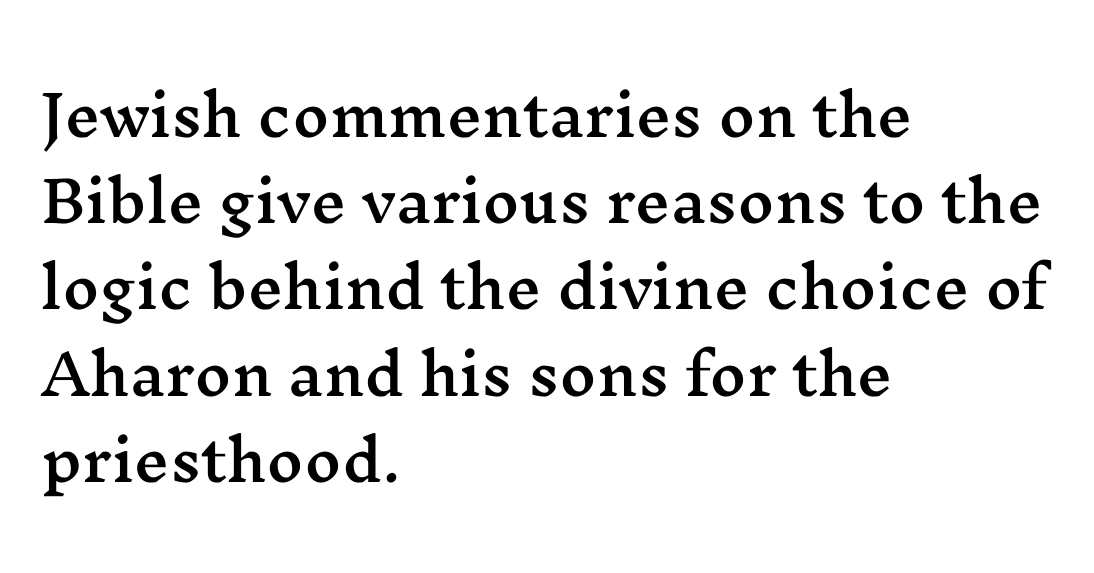
Q: Is the text italic (slanted)? A: No, it is upright.
Q: Is the typeface a serif or a sans-serif typeface? A: Serif.
Q: Is the text underlined? A: No.
Q: How is the paragraph aligned? A: Left-aligned.
Q: Is the spacing between letters normal or unusually wide? A: Normal.
Q: Is the spacing between lines tight, normal or loose? A: Normal.
Q: Width (condensed, normal, or wide)? A: Wide.
Q: Stroke contrast? A: Medium.
Q: x-height? A: Medium.
Q: Monospaced? A: No.
